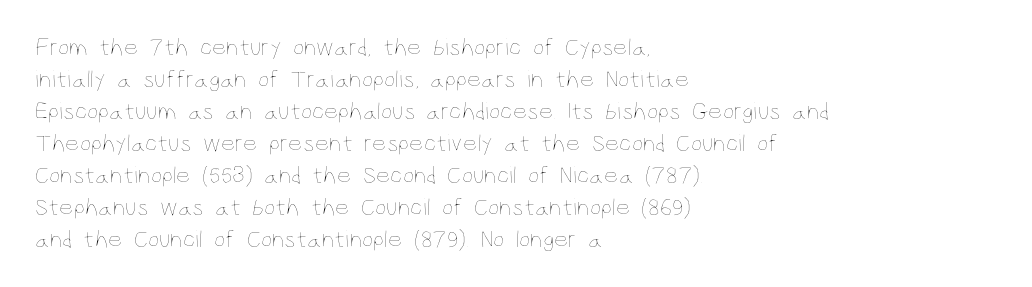
The image shows 25 px text type, upright; set left-aligned, normal line spacing (1.28x), normal letter spacing, not underlined.
